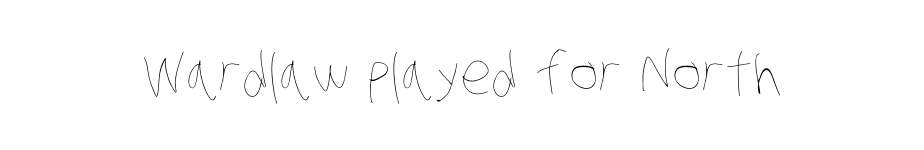
{"bold": "no", "weight": "thin", "width": "condensed", "stroke_contrast": "low", "x_height": "large", "monospaced": "no", "underline": "no", "letter_spacing": "normal", "letter_spacing_em": 0.0, "glyph_px": 57}
